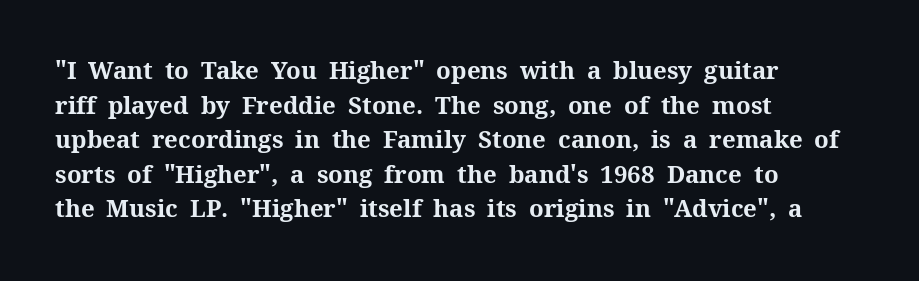
The image shows 24 px bold type, upright; set left-aligned, normal line spacing (1.44x), normal letter spacing, not underlined.
